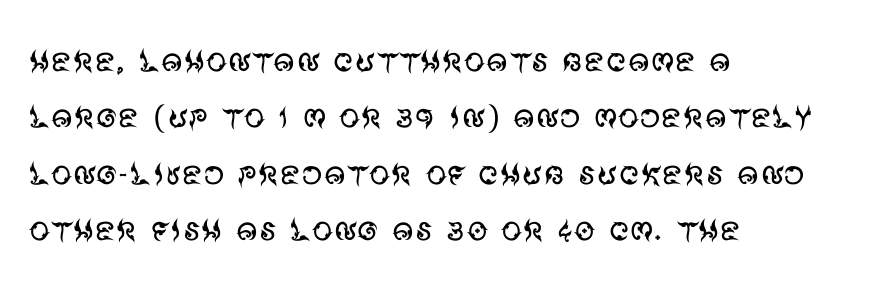
The image shows 42 px regular-weight sans-serif type, upright; set left-aligned, normal line spacing (1.34x), normal letter spacing, not underlined; medium stroke contrast and a large x-height.
